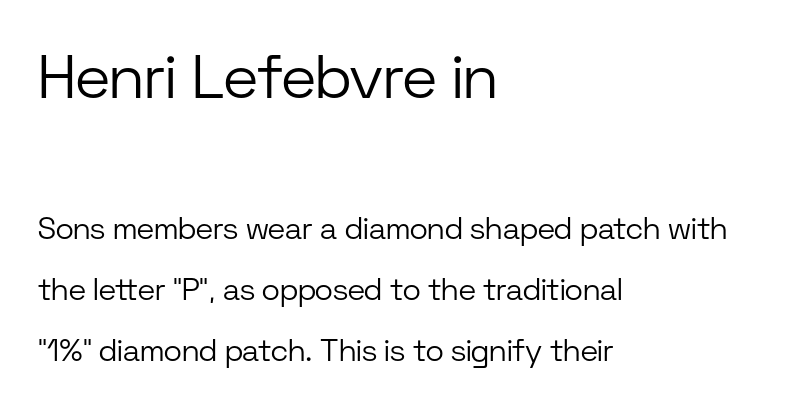
Q: Is the text bold? A: No.
Q: Is the text italic (slanted)? A: No, it is upright.
Q: Is the typeface a serif or a sans-serif typeface? A: Sans-serif.
Q: Is the text underlined? A: No.
Q: How is the paragraph aligned? A: Left-aligned.
Q: Is the spacing between letters normal or unusually wide? A: Normal.
Q: Is the spacing between lines tight, normal or loose? A: Loose.
Q: Which block of text is set in a larger size, the first (top) or the second (bottom)? A: The first (top) one.
Q: Width (condensed, normal, or wide)? A: Normal.
Q: Stroke contrast? A: Low.
Q: x-height? A: Medium.
Q: Monospaced? A: No.
